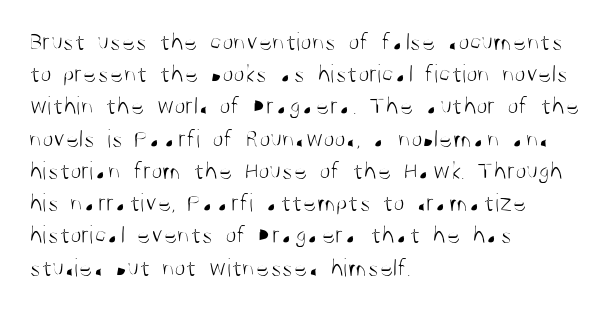
No letter is thick-stroked: the sample isn't bold. The lettering stays uniformly vertical, giving the passage a roman look. This sample uses plain, unmodified letter spacing. These lines stack with their left ends in a neat column. The gap between lines stays unmarked.
